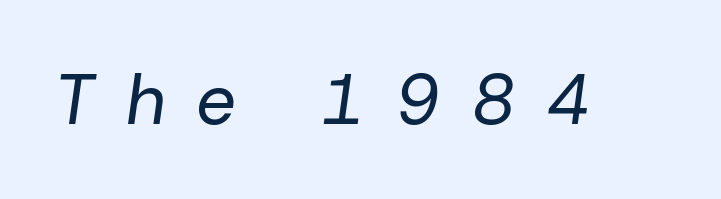
The specimen reads as italic at a glance. Compared with typical body copy, the letter spacing here is much looser. Clear beneath every line of the passage. Heft: none added — not bold. A typesetter would call this proportional, since set widths differ per character.
